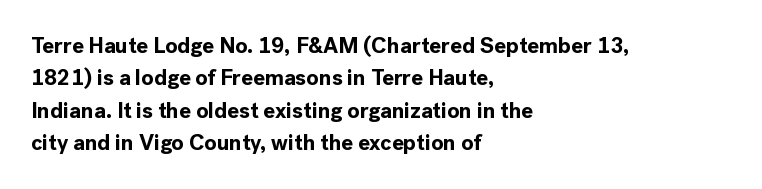
This block has exactly the height ordinary leading produces. A roman cut, with each character standing at attention. Typesetter's note: full bold, strokes at maximum text heaviness. The rendering anchors every line to the left-hand side.
